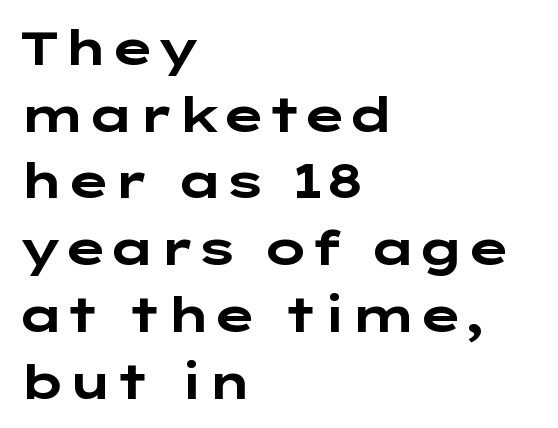
Q: Is the text bold? A: Yes.
Q: Is the text italic (slanted)? A: No, it is upright.
Q: Is the typeface a serif or a sans-serif typeface? A: Sans-serif.
Q: Is the text underlined? A: No.
Q: How is the paragraph aligned? A: Left-aligned.
Q: Is the spacing between letters normal or unusually wide? A: Normal.
Q: Is the spacing between lines tight, normal or loose? A: Normal.
Q: Width (condensed, normal, or wide)? A: Wide.
Q: Stroke contrast? A: Low.
Q: x-height? A: Medium.
